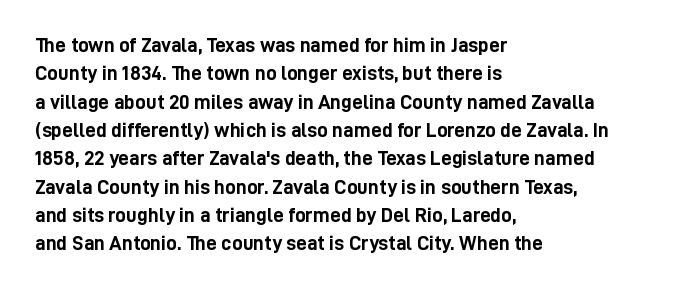
{"italic": "no", "bold": "yes", "underline": "no", "align": "left", "line_spacing": "normal", "line_spacing_ratio": 1.35, "letter_spacing": "normal", "letter_spacing_em": 0.0, "glyph_px": 21}
